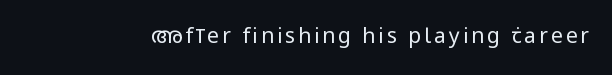
Nope, not italic — everything's standing straight. Weight: regular or lighter. This rendering features lettering with no underline.
